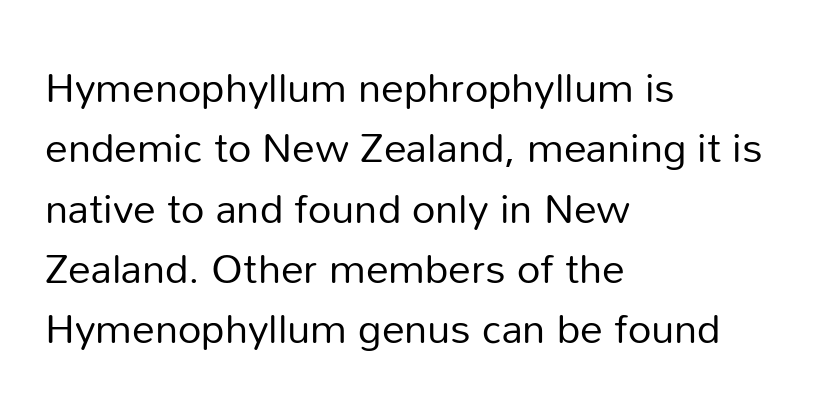
{"serif": "no", "italic": "no", "bold": "no", "weight": "regular", "width": "normal", "stroke_contrast": "low", "x_height": "medium", "monospaced": "no", "underline": "no", "align": "left", "line_spacing": "normal", "line_spacing_ratio": 1.47, "letter_spacing": "normal", "letter_spacing_em": 0.0, "glyph_px": 41}
